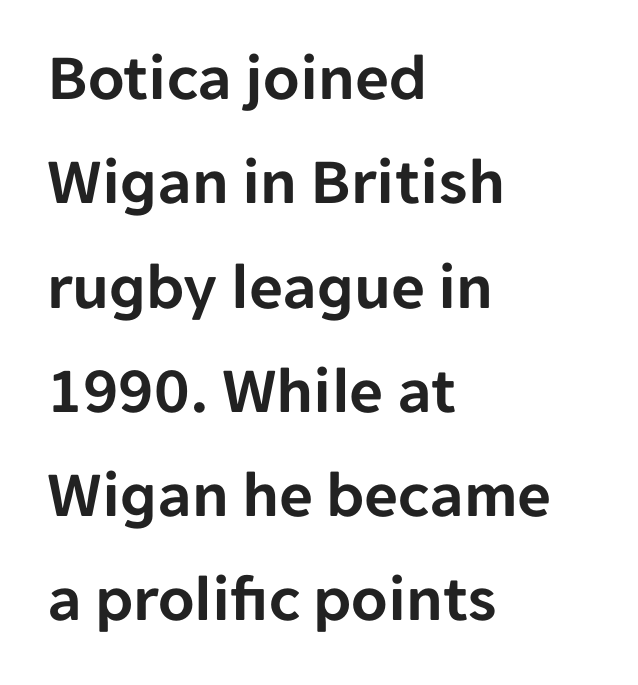
{"serif": "no", "italic": "no", "width": "normal", "stroke_contrast": "low", "x_height": "medium", "monospaced": "no", "underline": "no", "align": "left", "line_spacing": "normal", "line_spacing_ratio": 1.58, "letter_spacing": "normal", "letter_spacing_em": 0.0, "glyph_px": 66}
